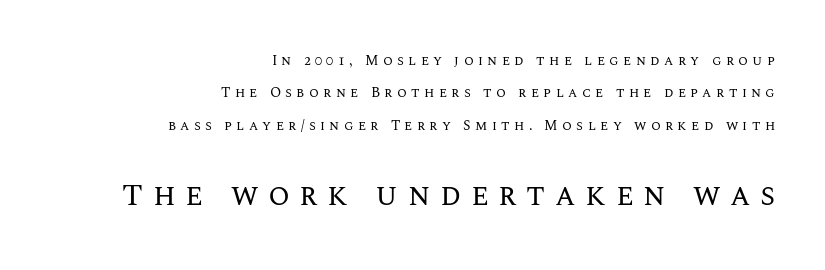
The image shows 31 px regular-weight type, upright; set right-aligned, loose line spacing (2.31x), unusually wide letter spacing (+0.31 em), not underlined; the second (bottom) block is 2.21x larger; medium stroke contrast and a large x-height.
